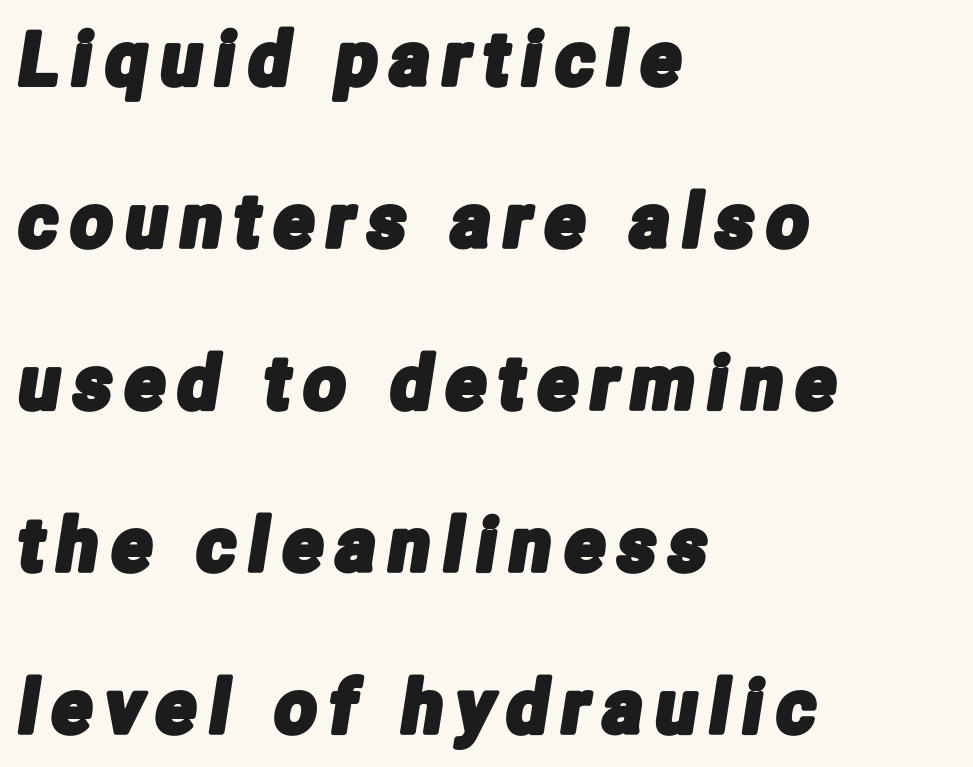
{"serif": "no", "width": "condensed", "stroke_contrast": "low", "x_height": "medium", "monospaced": "no", "underline": "no", "align": "left", "line_spacing": "loose", "line_spacing_ratio": 2.22, "glyph_px": 73}
